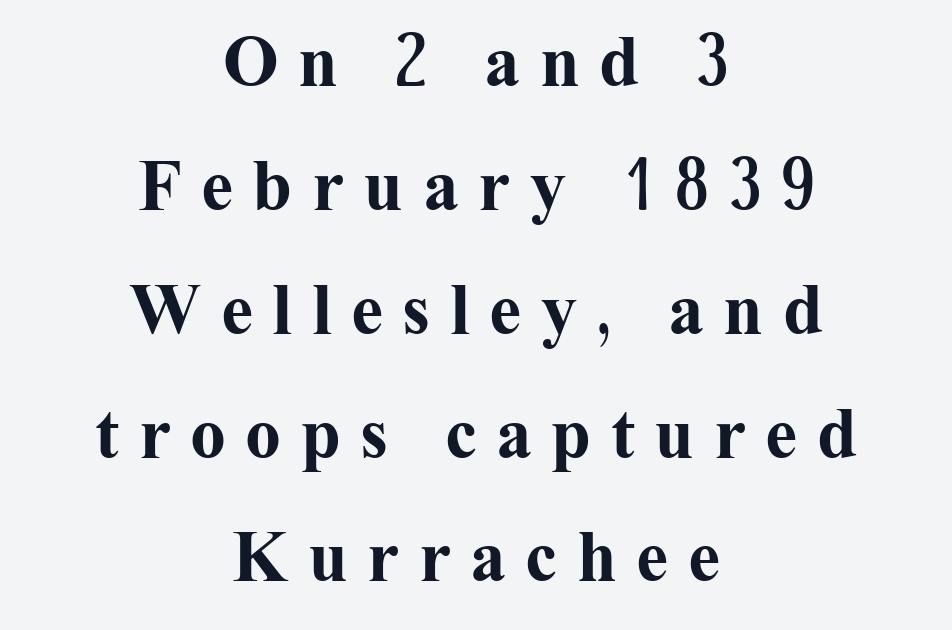
Q: Is the text bold? A: Yes.
Q: Is the text italic (slanted)? A: No, it is upright.
Q: Is the typeface a serif or a sans-serif typeface? A: Serif.
Q: Is the text underlined? A: No.
Q: How is the paragraph aligned? A: Centered.
Q: Is the spacing between letters normal or unusually wide? A: Unusually wide.
Q: Width (condensed, normal, or wide)? A: Normal.
Q: Stroke contrast? A: Medium.
Q: x-height? A: Medium.
Q: Monospaced? A: No.
